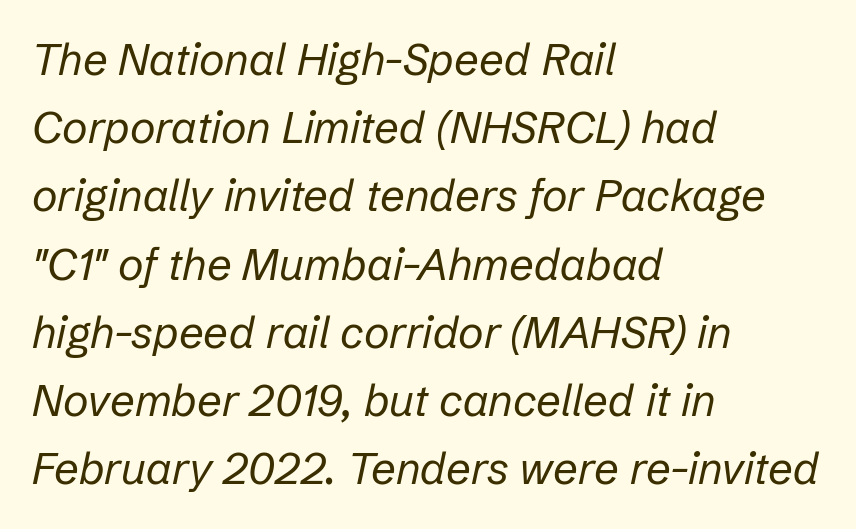
An italicized treatment has been applied to the whole sample. Line spacing here is normal. Do the characters align in a grid? No, the font is proportional. In terms of letterspacing, this is plain default setting.
